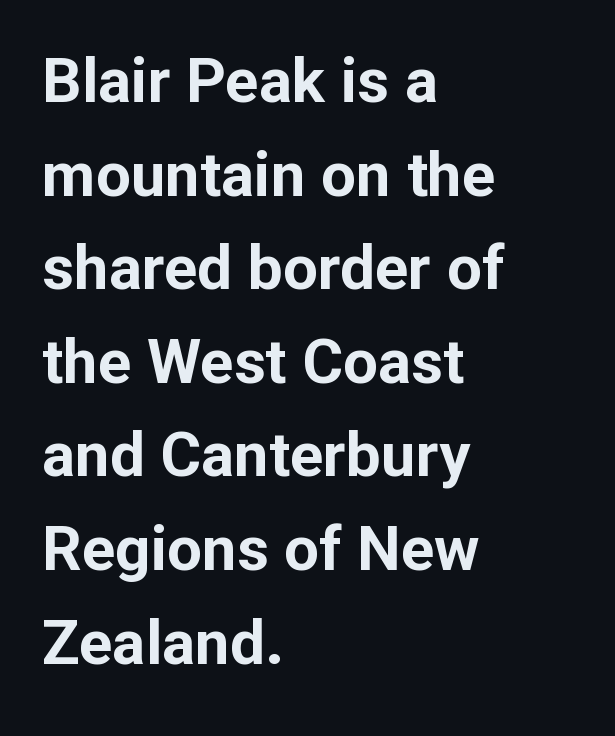
{"serif": "no", "italic": "no", "bold": "yes", "weight": "bold", "width": "normal", "stroke_contrast": "low", "x_height": "medium", "monospaced": "no", "underline": "no", "align": "left", "line_spacing": "normal", "line_spacing_ratio": 1.51, "letter_spacing": "normal", "letter_spacing_em": 0.0, "glyph_px": 62}
